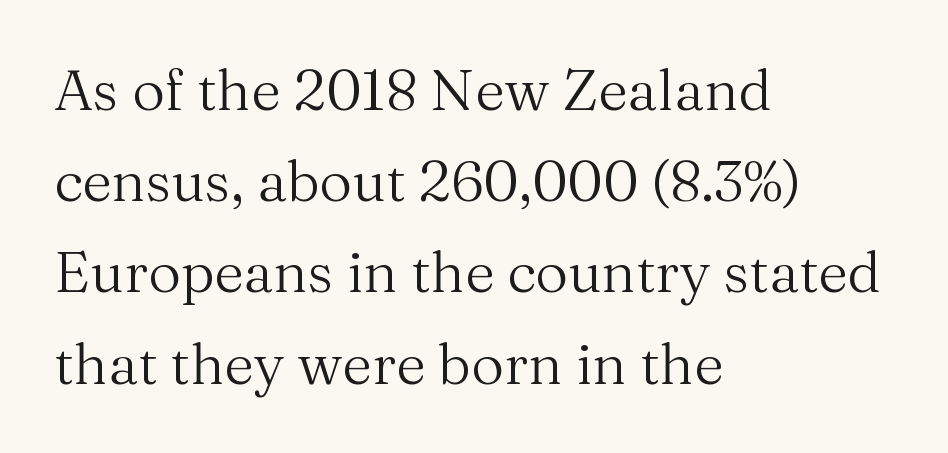
{"serif": "yes", "italic": "no", "bold": "no", "weight": "regular", "width": "normal", "stroke_contrast": "medium", "x_height": "medium", "monospaced": "no", "underline": "no", "align": "left", "line_spacing": "normal", "line_spacing_ratio": 1.6, "letter_spacing": "normal", "letter_spacing_em": 0.0, "glyph_px": 57}
